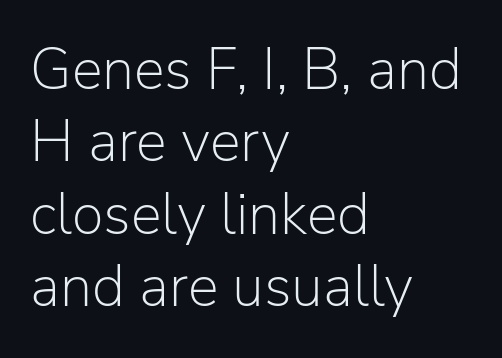
Unlike a traditional serif, this face leaves its strokes unadorned. Each letter keeps its own natural width here, so spacing adapts to shape. The glyphs are unaccompanied by any horizontal stroke below them. These lines sit exactly where default settings would place them.
